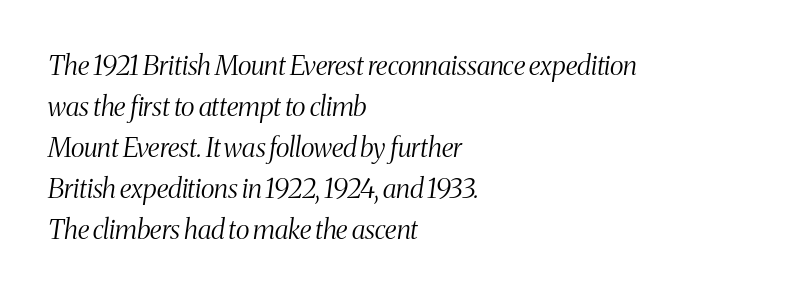
{"italic": "yes", "lean": "right", "slant_degrees": 8, "bold": "no", "underline": "no", "align": "left", "line_spacing": "normal", "line_spacing_ratio": 1.52, "letter_spacing": "normal", "letter_spacing_em": 0.0, "glyph_px": 27}
